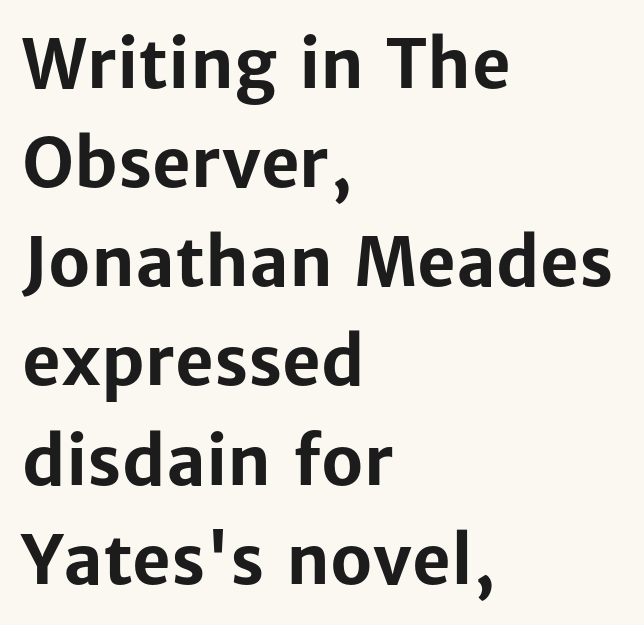
Q: Is the text bold? A: Yes.
Q: Is the text italic (slanted)? A: No, it is upright.
Q: Is the typeface a serif or a sans-serif typeface? A: Sans-serif.
Q: Is the text underlined? A: No.
Q: How is the paragraph aligned? A: Left-aligned.
Q: Is the spacing between letters normal or unusually wide? A: Normal.
Q: Is the spacing between lines tight, normal or loose? A: Normal.
Q: Width (condensed, normal, or wide)? A: Normal.
Q: Stroke contrast? A: Low.
Q: x-height? A: Medium.
Q: Monospaced? A: No.
